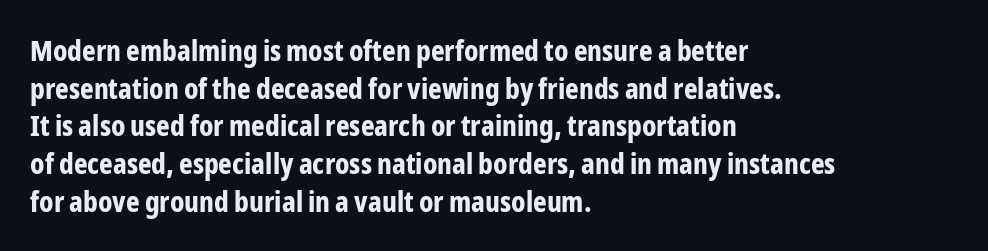
The image shows 29 px bold, condensed sans-serif type, upright; set left-aligned, normal line spacing (1.3x), normal letter spacing, not underlined; low stroke contrast and a medium x-height.
